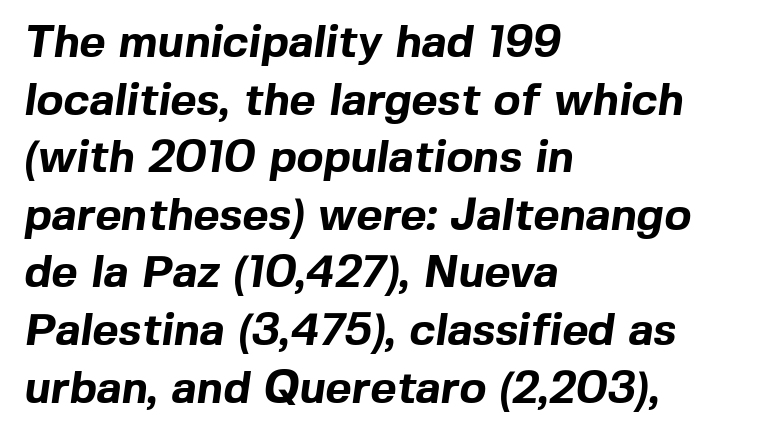
Glyph-to-glyph distance matches everyday printed text. Compared with typical paragraphs, the rows here are spaced about the same. Lines of text with bare space underneath. This rendering uses left alignment, leaving the right contour irregular.
